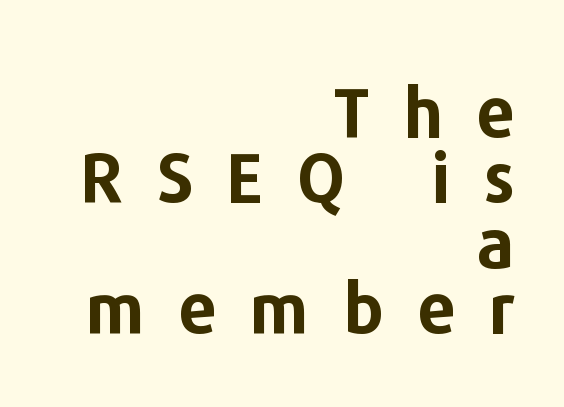
{"serif": "no", "italic": "no", "bold": "yes", "weight": "bold", "width": "normal", "stroke_contrast": "low", "x_height": "medium", "monospaced": "no", "underline": "no", "align": "right", "line_spacing": "tight", "line_spacing_ratio": 0.96, "letter_spacing": "wide", "letter_spacing_em": 0.49, "glyph_px": 68}
